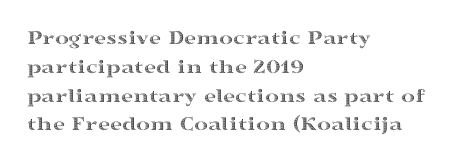
The compositor pushed each line to the left boundary. The strip under each line holds only bare page. When letters stand straight like this, we call the style roman or upright. Letter spacing: default. In terms of leading, this rendering sits right in the middle.
